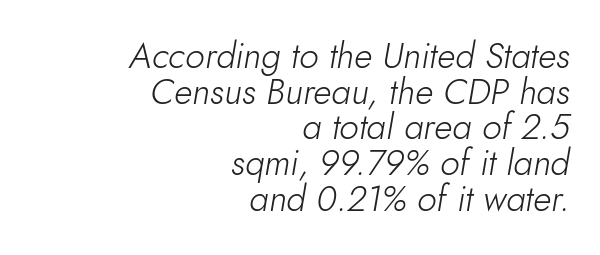
Q: Is the text bold? A: No.
Q: Is the text italic (slanted)? A: Yes, it leans right by about 10 degrees.
Q: Is the text underlined? A: No.
Q: How is the paragraph aligned? A: Right-aligned.
Q: Is the spacing between letters normal or unusually wide? A: Normal.
Q: Is the spacing between lines tight, normal or loose? A: Tight.
Q: Width (condensed, normal, or wide)? A: Normal.
Q: Stroke contrast? A: Low.
Q: x-height? A: Small.
Q: Monospaced? A: No.
